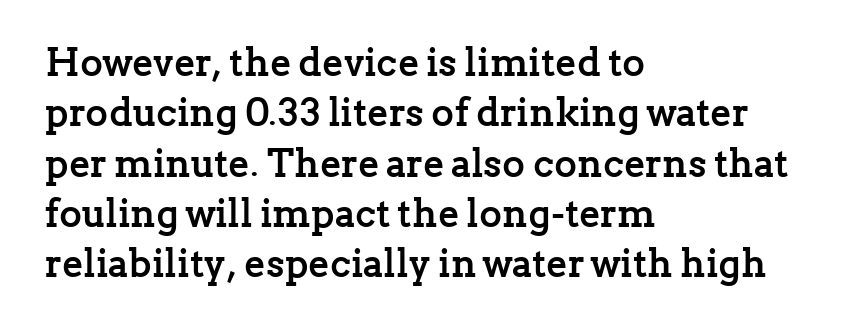
Q: Is the text bold? A: Yes.
Q: Is the text italic (slanted)? A: No, it is upright.
Q: Is the typeface a serif or a sans-serif typeface? A: Serif.
Q: Is the text underlined? A: No.
Q: How is the paragraph aligned? A: Left-aligned.
Q: Is the spacing between letters normal or unusually wide? A: Normal.
Q: Is the spacing between lines tight, normal or loose? A: Normal.
Q: Width (condensed, normal, or wide)? A: Normal.
Q: Stroke contrast? A: Low.
Q: x-height? A: Medium.
Q: Monospaced? A: No.
